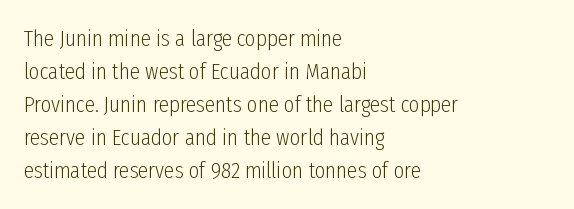
Q: Is the text bold? A: No.
Q: Is the text italic (slanted)? A: No, it is upright.
Q: Is the text underlined? A: No.
Q: How is the paragraph aligned? A: Left-aligned.
Q: Is the spacing between letters normal or unusually wide? A: Normal.
Q: Is the spacing between lines tight, normal or loose? A: Normal.
